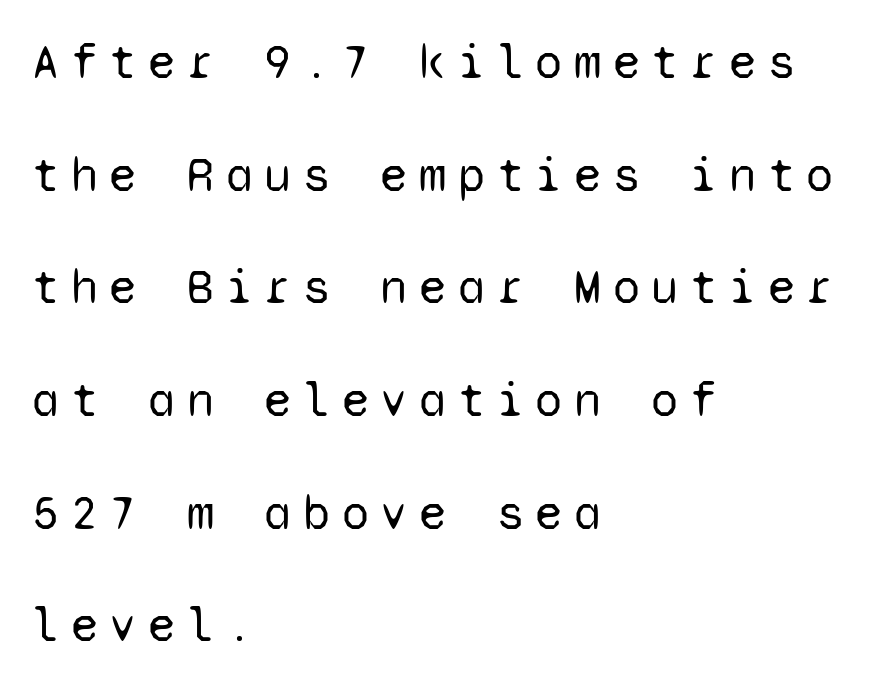
{"serif": "no", "italic": "no", "bold": "no", "weight": "regular", "width": "normal", "stroke_contrast": "low", "x_height": "medium", "monospaced": "yes", "underline": "no", "align": "left", "line_spacing": "loose", "line_spacing_ratio": 2.3, "letter_spacing": "wide", "letter_spacing_em": 0.24, "glyph_px": 49}
